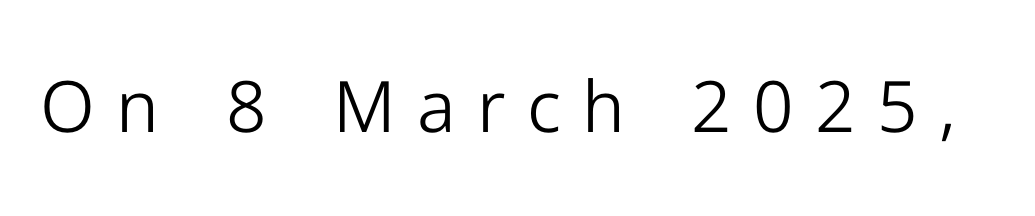
{"serif": "no", "italic": "no", "bold": "no", "weight": "light", "width": "normal", "stroke_contrast": "low", "x_height": "medium", "monospaced": "no", "underline": "no", "letter_spacing": "wide", "letter_spacing_em": 0.3, "glyph_px": 71}
